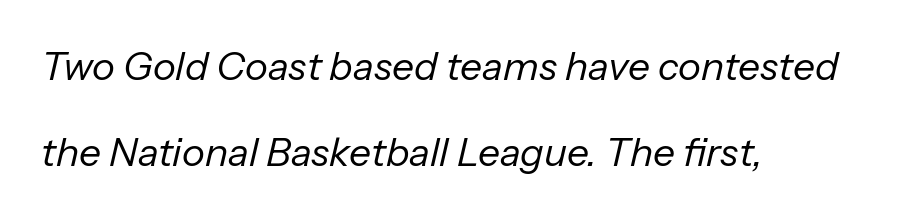
{"italic": "yes", "lean": "right", "slant_degrees": 13, "bold": "no", "weight": "regular", "width": "normal", "stroke_contrast": "low", "x_height": "medium", "monospaced": "no", "underline": "no", "align": "left", "line_spacing": "loose", "line_spacing_ratio": 2.21, "letter_spacing": "normal", "letter_spacing_em": 0.0, "glyph_px": 39}
